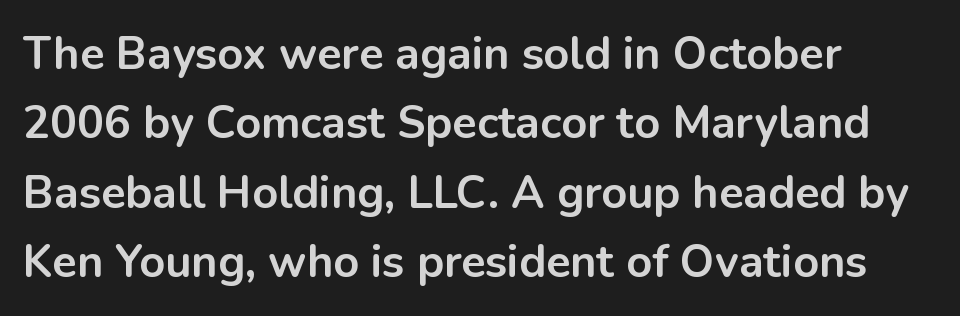
{"serif": "no", "italic": "no", "bold": "yes", "weight": "bold", "width": "normal", "stroke_contrast": "low", "x_height": "medium", "monospaced": "no", "underline": "no", "align": "left", "line_spacing": "normal", "line_spacing_ratio": 1.54, "letter_spacing": "normal", "letter_spacing_em": 0.0, "glyph_px": 45}
